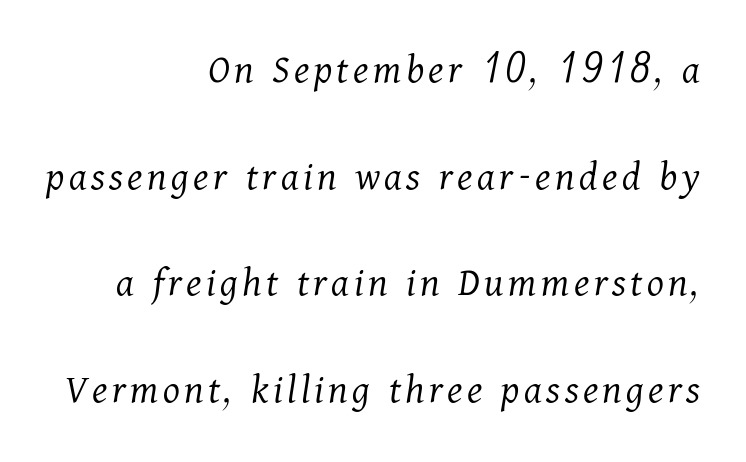
{"serif": "yes", "italic": "yes", "lean": "right", "slant_degrees": 11, "bold": "no", "weight": "light", "width": "normal", "stroke_contrast": "medium", "x_height": "medium", "monospaced": "no", "underline": "no", "align": "right", "line_spacing": "loose", "line_spacing_ratio": 2.48, "glyph_px": 43}
